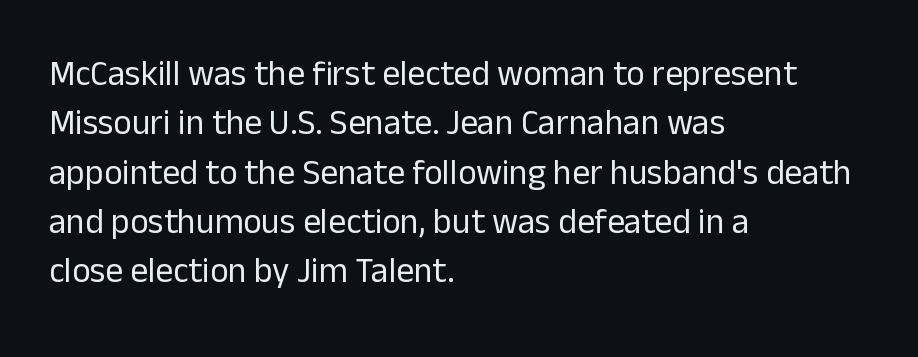
The image shows 35 px regular-weight sans-serif type, upright; set left-aligned, normal line spacing (1.41x), normal letter spacing, not underlined; low stroke contrast and a medium x-height.
